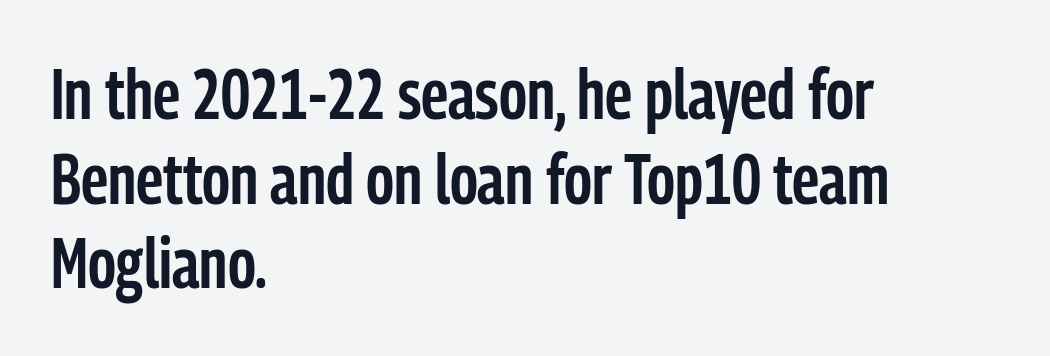
Q: Is the text bold? A: Semi-bold.
Q: Is the text italic (slanted)? A: No, it is upright.
Q: Is the typeface a serif or a sans-serif typeface? A: Sans-serif.
Q: Is the text underlined? A: No.
Q: How is the paragraph aligned? A: Left-aligned.
Q: Is the spacing between letters normal or unusually wide? A: Normal.
Q: Width (condensed, normal, or wide)? A: Condensed.
Q: Stroke contrast? A: Low.
Q: x-height? A: Medium.
Q: Monospaced? A: No.
